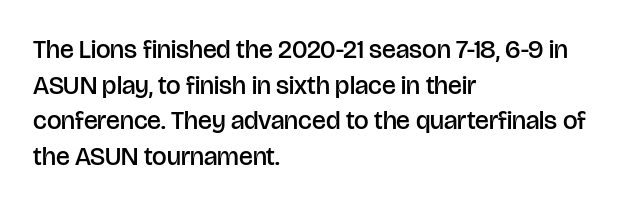
The image shows 26 px text type, upright; set left-aligned, normal line spacing (1.37x), normal letter spacing, not underlined.
